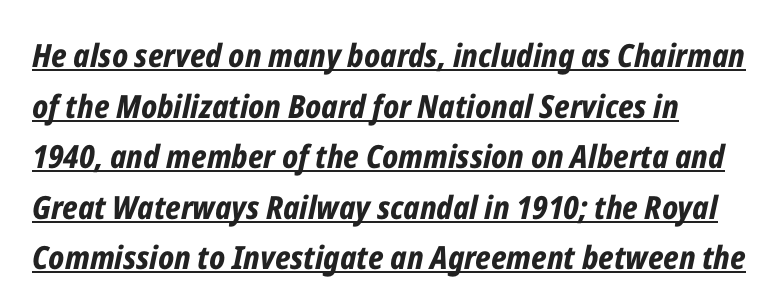
The image shows 32 px bold, condensed type, italic (leaning right); set normal line spacing (1.58x), normal letter spacing, underlined; low stroke contrast and a medium x-height.
